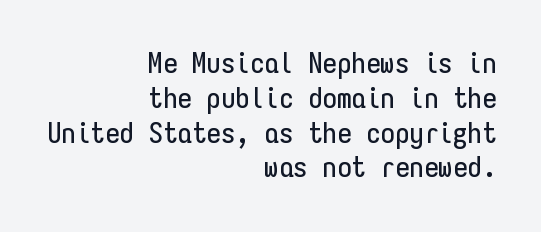
Anything drawn beneath the words? Only blank space. Typeset ragged left — the right edge is the straight one. Each letter, wide or thin by design, is forced into the same width here. Ascenders rise straight up at ninety degrees. Students, note that the glyphs here touch the page at normal intervals.
